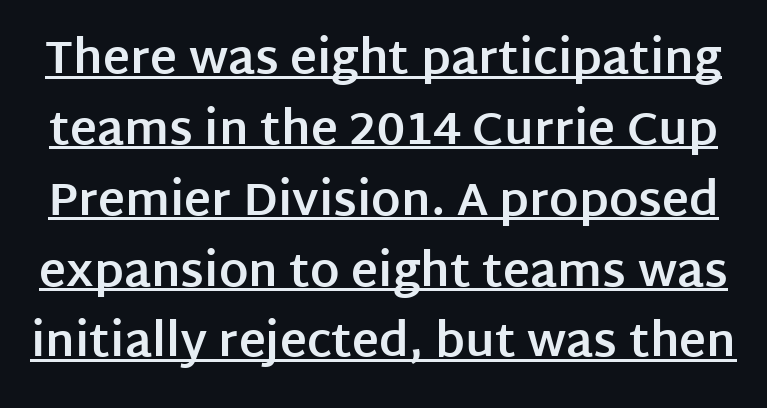
The image shows 46 px bold sans-serif type, upright; set normal line spacing (1.54x), normal letter spacing, underlined; low stroke contrast and a large x-height.
